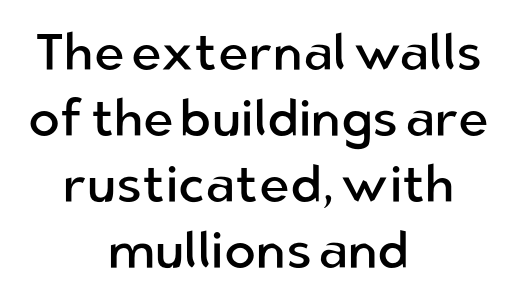
{"serif": "no", "italic": "no", "bold": "no", "weight": "regular", "width": "normal", "stroke_contrast": "low", "x_height": "medium", "monospaced": "no", "underline": "no", "align": "center", "line_spacing": "normal", "line_spacing_ratio": 1.27, "letter_spacing": "normal", "letter_spacing_em": 0.0, "glyph_px": 52}
